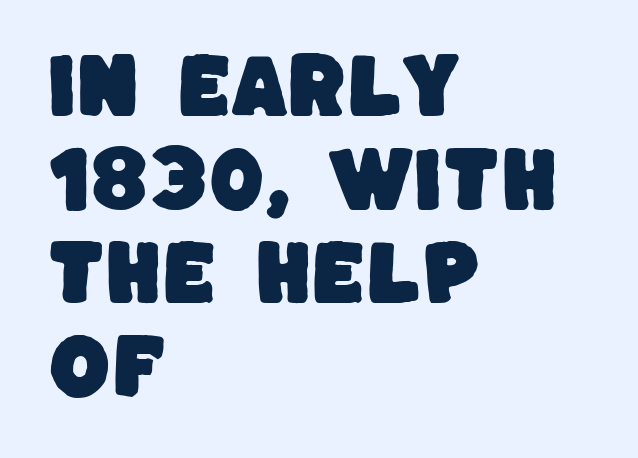
{"serif": "no", "width": "normal", "stroke_contrast": "low", "x_height": "large", "monospaced": "no", "underline": "no", "align": "left", "line_spacing": "normal", "line_spacing_ratio": 1.32, "letter_spacing": "normal", "letter_spacing_em": 0.0, "glyph_px": 71}
